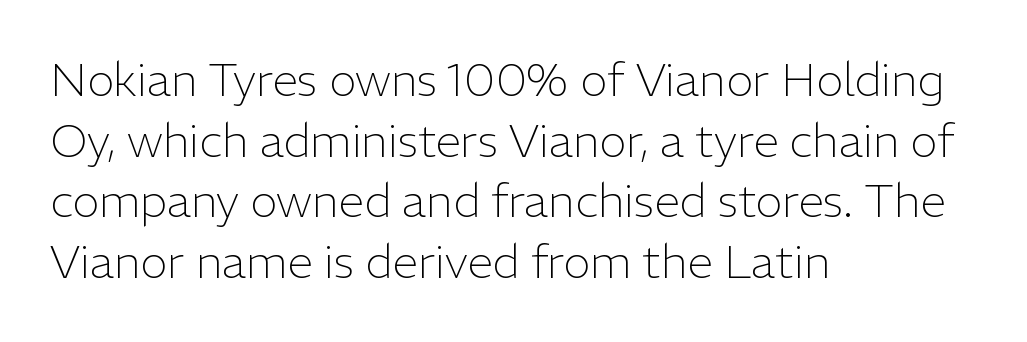
The image shows 46 px light sans-serif type, upright; set left-aligned, normal line spacing (1.32x), normal letter spacing, not underlined; low stroke contrast and a medium x-height.
